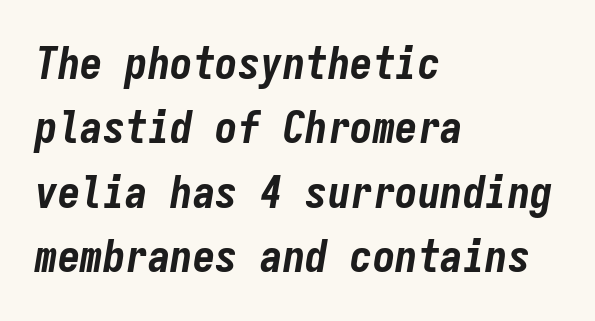
The image shows 45 px bold, condensed type, italic (leaning right), monospaced; set left-aligned, normal line spacing (1.43x), normal letter spacing, not underlined; low stroke contrast and a medium x-height.
